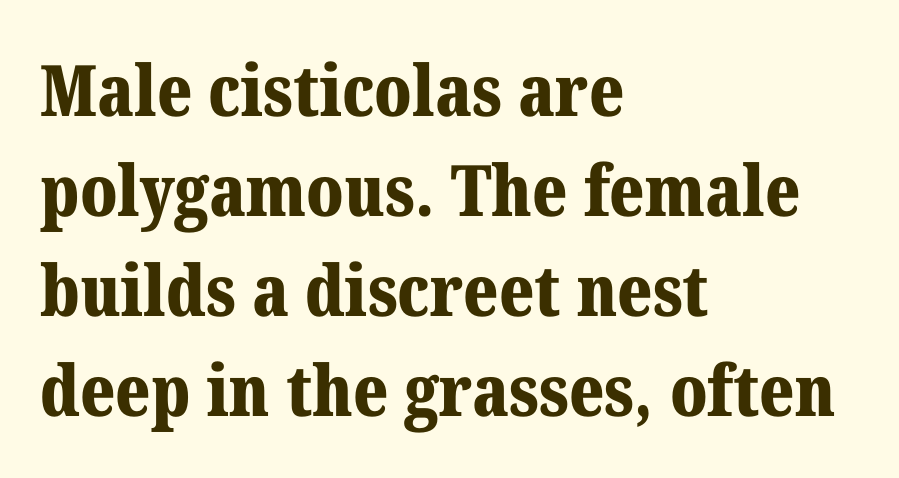
The image shows 71 px bold serif type, upright; set left-aligned, normal line spacing (1.41x), normal letter spacing, not underlined; medium stroke contrast and a medium x-height.
